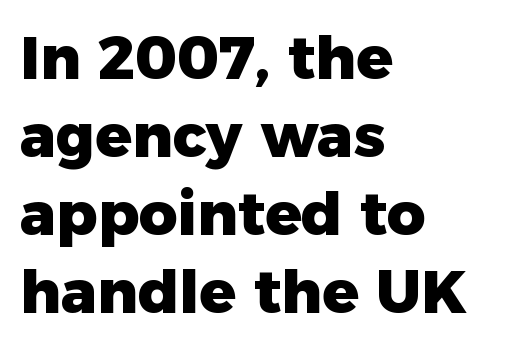
{"serif": "no", "italic": "no", "bold": "yes", "weight": "heavy", "width": "normal", "stroke_contrast": "low", "x_height": "medium", "monospaced": "no", "underline": "no", "align": "left", "line_spacing": "normal", "line_spacing_ratio": 1.3, "letter_spacing": "normal", "letter_spacing_em": 0.0, "glyph_px": 60}
